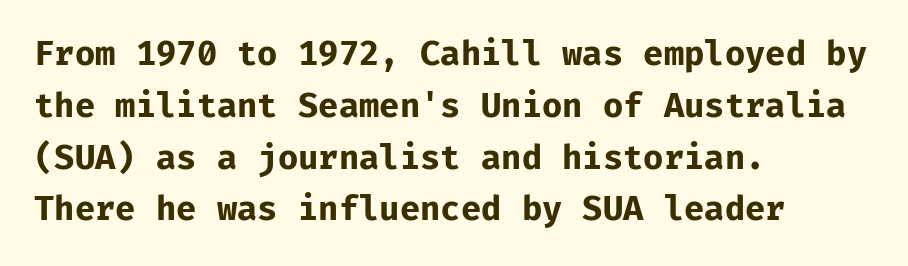
The image shows 33 px bold sans-serif type, upright, monospaced; set left-aligned, normal line spacing (1.57x), normal letter spacing, not underlined; low stroke contrast and a medium x-height.
